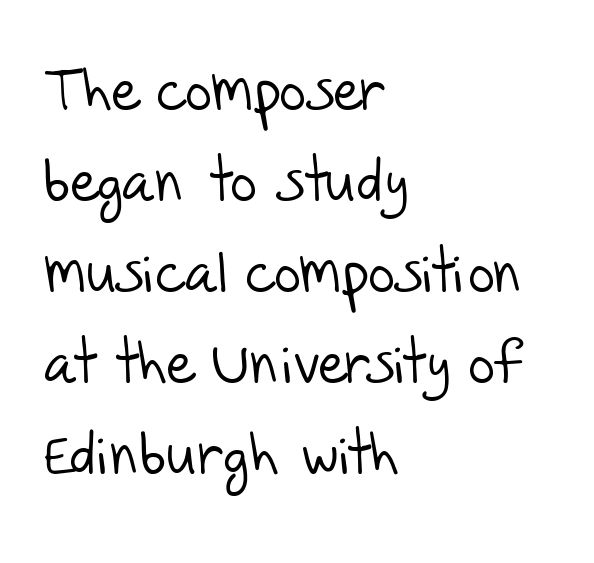
The image shows 58 px light sans-serif type; set left-aligned, normal line spacing (1.57x), normal letter spacing, not underlined; low stroke contrast and a large x-height.
